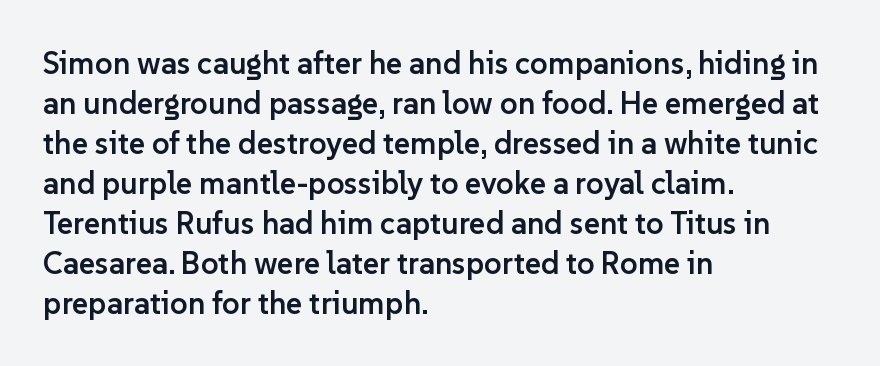
The image shows 31 px semibold sans-serif type, upright; set left-aligned, normal line spacing (1.29x), normal letter spacing, not underlined; low stroke contrast and a medium x-height.
